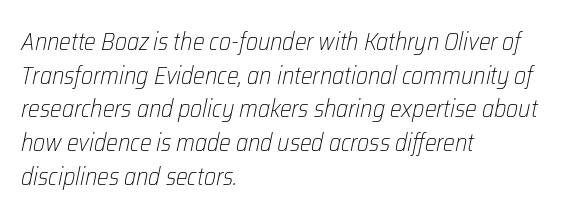
Typeset ragged right — the left edge is the straight one. Reading down the column, the eye jumps a familiar distance to each next line. Letters have the restrained weight of plain body copy at most. Honestly, the letter spacing is just normal — you wouldn't notice it. Clear beneath every line of the passage.
